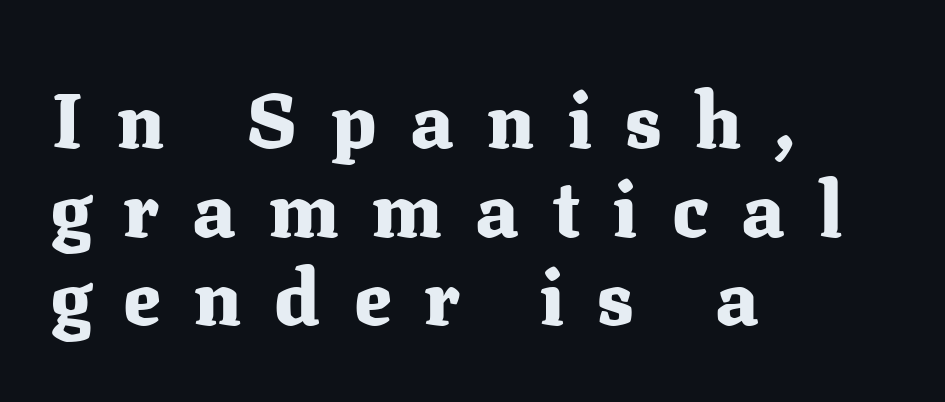
Q: Is the text bold? A: Yes.
Q: Is the text italic (slanted)? A: No, it is upright.
Q: Is the typeface a serif or a sans-serif typeface? A: Serif.
Q: Is the text underlined? A: No.
Q: How is the paragraph aligned? A: Left-aligned.
Q: Is the spacing between letters normal or unusually wide? A: Unusually wide.
Q: Is the spacing between lines tight, normal or loose? A: Tight.
Q: Width (condensed, normal, or wide)? A: Normal.
Q: Stroke contrast? A: Medium.
Q: x-height? A: Medium.
Q: Monospaced? A: No.
